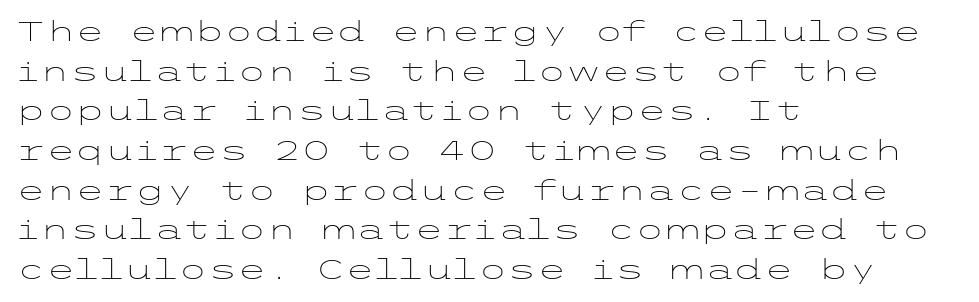
Notice how descenders clear the ascenders below comfortably — that's standard leading. Inter-character spacing is left at the font's built-in metrics. Bare-footed words on every line. The strokes are not fattened; the text isn't bold. A student would call this left alignment; a typographer would say flush left, rag right.
